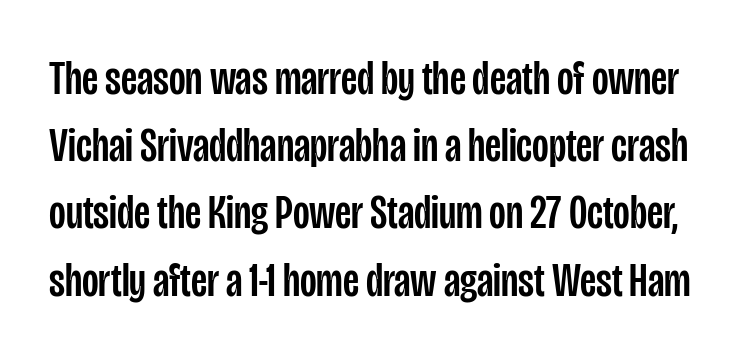
Q: Is the text italic (slanted)? A: No, it is upright.
Q: Is the typeface a serif or a sans-serif typeface? A: Sans-serif.
Q: Is the text underlined? A: No.
Q: Is the spacing between letters normal or unusually wide? A: Normal.
Q: Is the spacing between lines tight, normal or loose? A: Normal.
Q: Width (condensed, normal, or wide)? A: Condensed.
Q: Stroke contrast? A: Low.
Q: x-height? A: Large.
Q: Monospaced? A: No.
